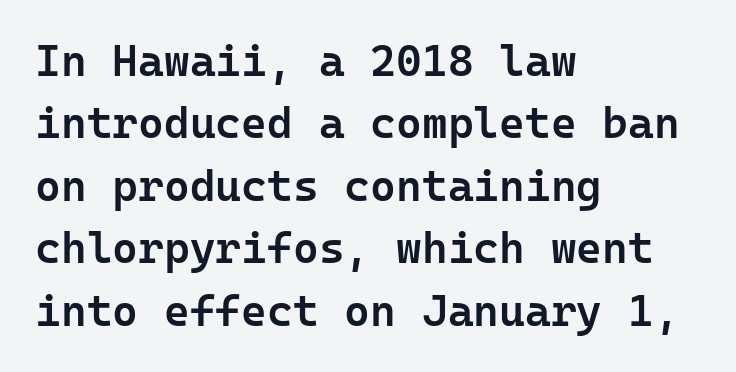
Q: Is the text bold? A: Semi-bold.
Q: Is the text italic (slanted)? A: No, it is upright.
Q: Is the typeface a serif or a sans-serif typeface? A: Sans-serif.
Q: Is the text underlined? A: No.
Q: How is the paragraph aligned? A: Left-aligned.
Q: Is the spacing between letters normal or unusually wide? A: Normal.
Q: Is the spacing between lines tight, normal or loose? A: Normal.
Q: Width (condensed, normal, or wide)? A: Normal.
Q: Stroke contrast? A: Low.
Q: x-height? A: Medium.
